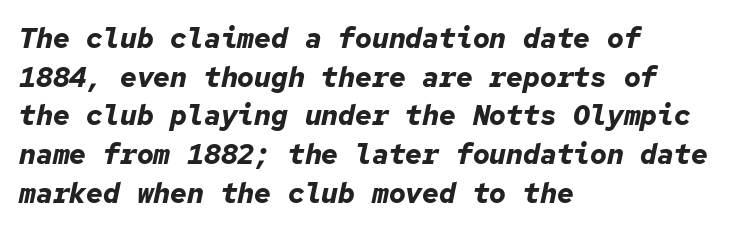
Q: Is the text bold? A: Yes.
Q: Is the text italic (slanted)? A: Yes, it leans right by about 12 degrees.
Q: Is the text underlined? A: No.
Q: How is the paragraph aligned? A: Left-aligned.
Q: Is the spacing between letters normal or unusually wide? A: Normal.
Q: Is the spacing between lines tight, normal or loose? A: Normal.
Q: Width (condensed, normal, or wide)? A: Normal.
Q: Stroke contrast? A: Low.
Q: x-height? A: Medium.
Q: Monospaced? A: Yes.
